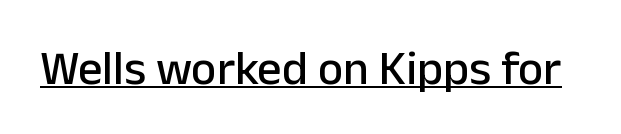
{"serif": "no", "italic": "no", "width": "normal", "stroke_contrast": "low", "x_height": "medium", "monospaced": "no", "underline": "yes", "letter_spacing": "normal", "letter_spacing_em": 0.0, "glyph_px": 48}
